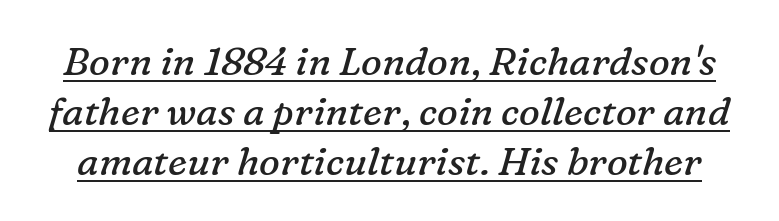
The image shows 39 px regular-weight serif type, italic (leaning right); set normal line spacing (1.28x), normal letter spacing, underlined; low stroke contrast and a medium x-height.
